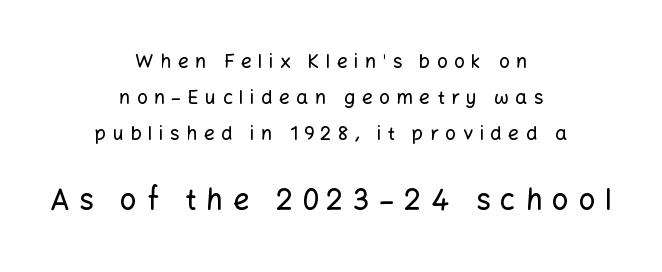
Note the varied advance widths — an 'i' is clearly narrower than an 'm'. The axis of the letterforms is exactly vertical. Visually, the bottom section dominates because its glyphs are scaled up. Compared with typical body copy, the letter spacing here is much looser. Each row of text sits above clean, open space.
